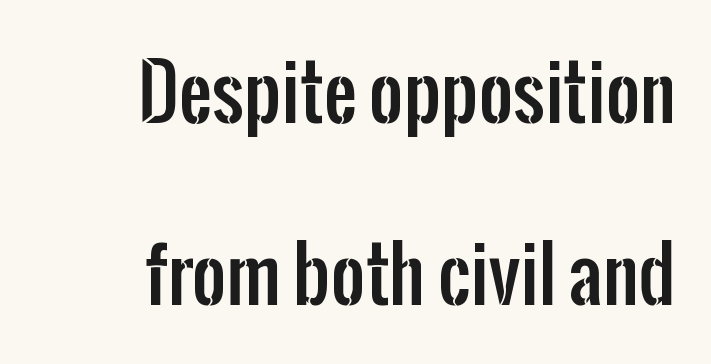
{"serif": "no", "italic": "no", "width": "condensed", "stroke_contrast": "low", "x_height": "medium", "monospaced": "no", "underline": "no", "align": "right", "line_spacing": "loose", "line_spacing_ratio": 2.46, "letter_spacing": "normal", "letter_spacing_em": 0.0, "glyph_px": 74}
